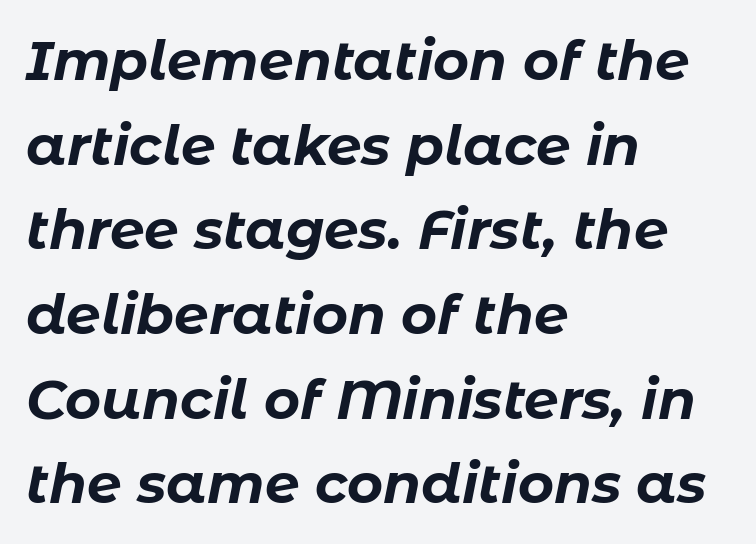
This sample is left-justified, so line endings fall wherever the words run out. Slant detected: the letters are inclined. Does the weight exceed regular? Yes, all the way to bold. This block has exactly the height ordinary leading produces. Clear beneath every line of the passage.
